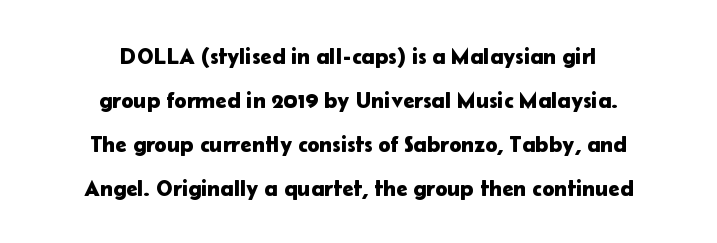
The compositor balanced each line on the midline. You can tell it's not italic because the verticals are truly vertical. The space directly below the letters is spotless. The letterforms sit shoulder to shoulder at normal distance. The space between consecutive lines is lavish.
